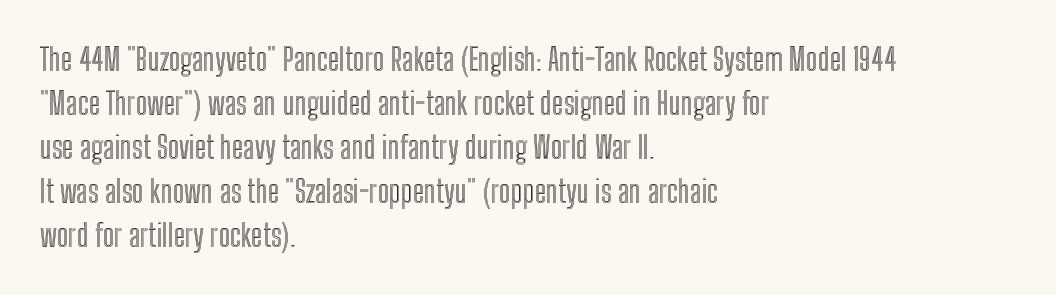
Q: Is the text italic (slanted)? A: No, it is upright.
Q: Is the text underlined? A: No.
Q: How is the paragraph aligned? A: Left-aligned.
Q: Is the spacing between letters normal or unusually wide? A: Normal.
Q: Is the spacing between lines tight, normal or loose? A: Normal.
Q: Width (condensed, normal, or wide)? A: Condensed.
Q: x-height? A: Medium.
Q: Monospaced? A: No.
